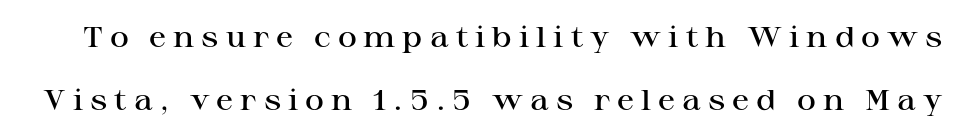
The image shows 29 px semibold, wide serif type, upright; set loose line spacing (2.17x), unusually wide letter spacing (+0.24 em), not underlined; high stroke contrast and a medium x-height.
